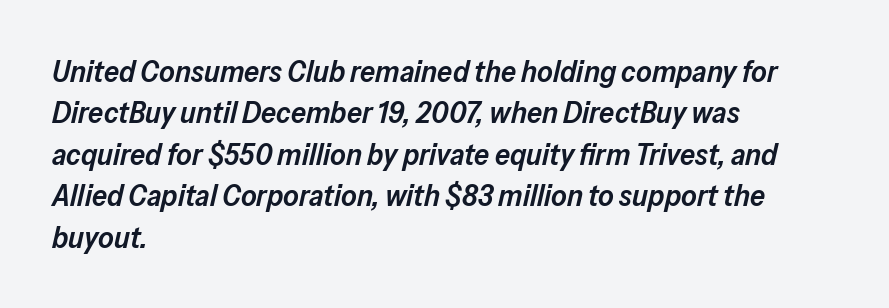
{"italic": "yes", "lean": "right", "slant_degrees": 13, "bold": "semi", "weight": "semibold", "width": "normal", "stroke_contrast": "low", "x_height": "medium", "monospaced": "no", "underline": "no", "align": "left", "line_spacing": "normal", "line_spacing_ratio": 1.38, "letter_spacing": "normal", "letter_spacing_em": 0.0, "glyph_px": 30}
